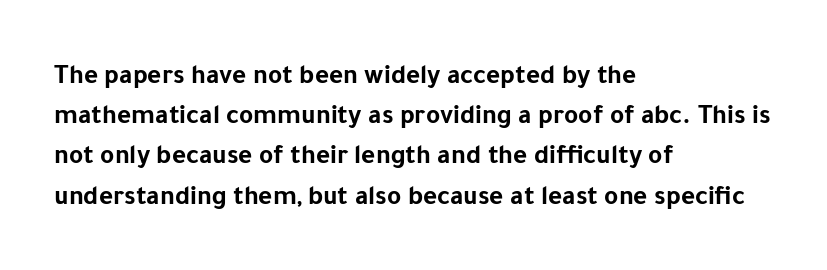
{"italic": "no", "bold": "yes", "underline": "no", "align": "left", "line_spacing": "normal", "line_spacing_ratio": 1.49, "letter_spacing": "normal", "letter_spacing_em": 0.0, "glyph_px": 27}
